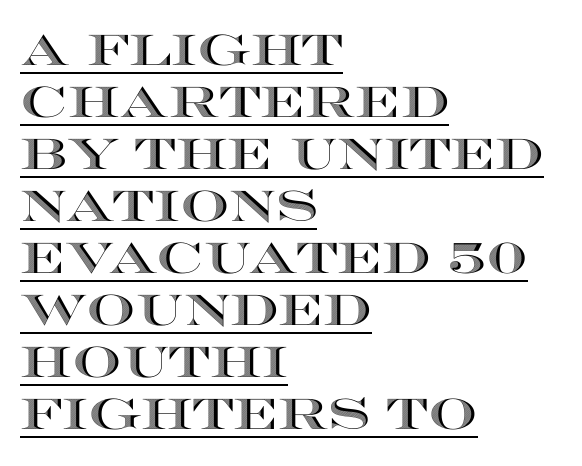
Q: Is the text italic (slanted)? A: No, it is upright.
Q: Is the text underlined? A: Yes.
Q: How is the paragraph aligned? A: Left-aligned.
Q: Is the spacing between letters normal or unusually wide? A: Normal.
Q: Width (condensed, normal, or wide)? A: Wide.
Q: x-height? A: Large.
Q: Monospaced? A: No.
